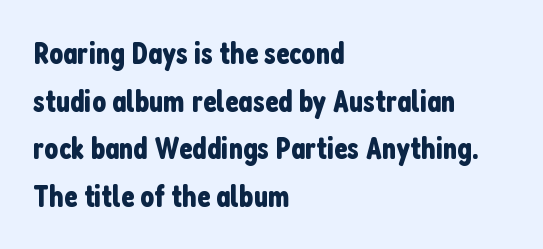
Q: Is the text italic (slanted)? A: No, it is upright.
Q: Is the typeface a serif or a sans-serif typeface? A: Sans-serif.
Q: Is the text underlined? A: No.
Q: How is the paragraph aligned? A: Left-aligned.
Q: Is the spacing between letters normal or unusually wide? A: Normal.
Q: Is the spacing between lines tight, normal or loose? A: Normal.
Q: Width (condensed, normal, or wide)? A: Condensed.
Q: Stroke contrast? A: Low.
Q: x-height? A: Medium.
Q: Monospaced? A: No.
